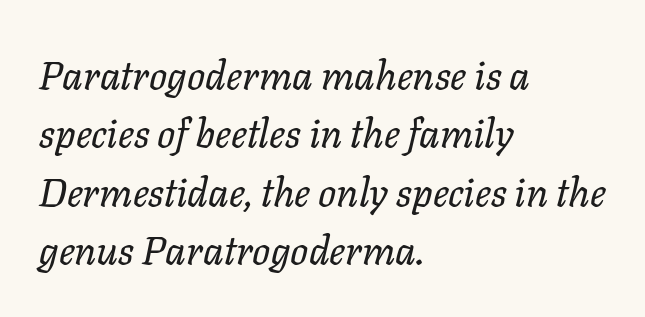
Q: Is the text bold? A: No.
Q: Is the text italic (slanted)? A: Yes, it leans right by about 11 degrees.
Q: Is the text underlined? A: No.
Q: How is the paragraph aligned? A: Left-aligned.
Q: Is the spacing between letters normal or unusually wide? A: Normal.
Q: Is the spacing between lines tight, normal or loose? A: Normal.
Q: Width (condensed, normal, or wide)? A: Normal.
Q: Stroke contrast? A: Low.
Q: x-height? A: Medium.
Q: Monospaced? A: No.
